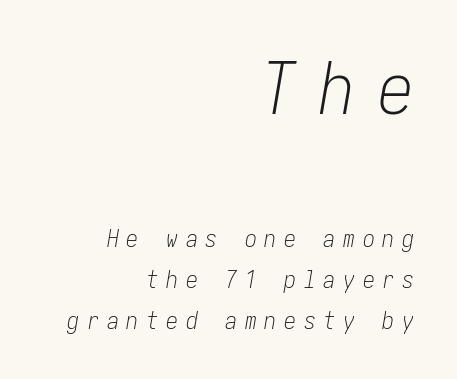
{"italic": "yes", "lean": "right", "slant_degrees": 10, "bold": "no", "weight": "light", "width": "condensed", "stroke_contrast": "low", "x_height": "medium", "underline": "no", "align": "right", "line_spacing": "normal", "line_spacing_ratio": 1.7, "letter_spacing": "wide", "letter_spacing_em": 0.32, "larger_block": "first", "size_ratio": 3.0, "glyph_px": 72}
